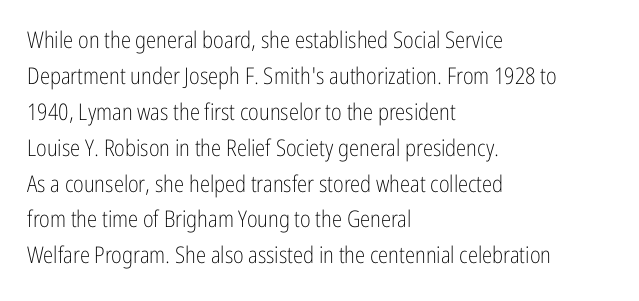
The foot of each line stays bare and open. It's the straight-up-and-down kind of type. The gaps between neighbouring characters are ordinary and unremarkable. A normal amount of white space separates one row of letters from the next. Typeset ragged right — the left edge is the straight one. Is the stroke heavy? The answer is a plain regular-or-lighter.
